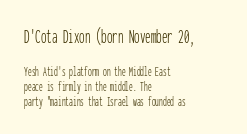
{"italic": "no", "bold": "no", "underline": "no", "align": "left", "line_spacing": "tight", "line_spacing_ratio": 0.99, "letter_spacing": "normal", "letter_spacing_em": 0.0, "larger_block": "first", "size_ratio": 1.47, "glyph_px": 22}
